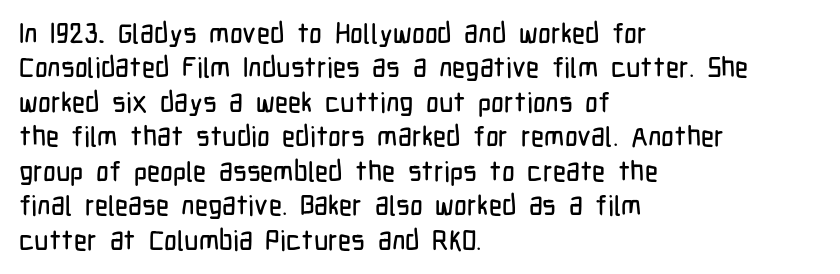
Q: Is the text italic (slanted)? A: No, it is upright.
Q: Is the typeface a serif or a sans-serif typeface? A: Sans-serif.
Q: Is the text underlined? A: No.
Q: How is the paragraph aligned? A: Left-aligned.
Q: Is the spacing between letters normal or unusually wide? A: Normal.
Q: Width (condensed, normal, or wide)? A: Condensed.
Q: Stroke contrast? A: Low.
Q: x-height? A: Medium.
Q: Monospaced? A: No.
